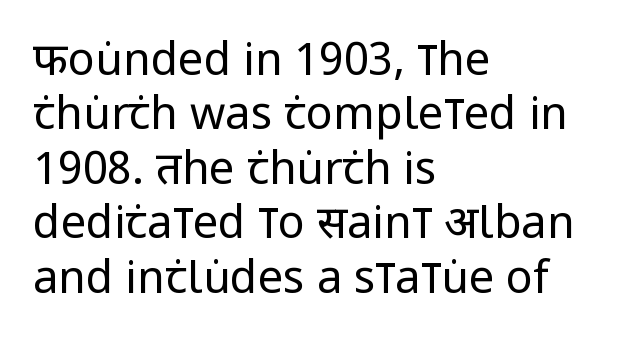
The setting favours the left margin, as ordinary paragraphs usually do. Vertical strokes here are truly vertical. A sans-serif font was chosen for this passage. Weight: in the light-to-regular range. Compared with typical body copy, the letter spacing here is the same. Varying glyph widths throughout — classic text-font behaviour.
